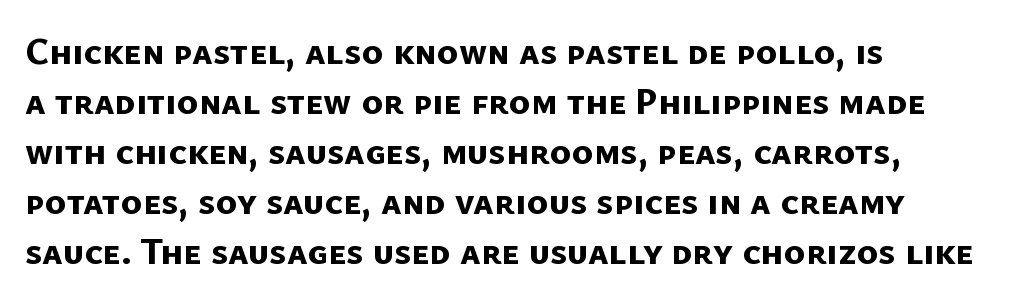
Q: Is the text bold? A: Yes.
Q: Is the typeface a serif or a sans-serif typeface? A: Sans-serif.
Q: Is the text underlined? A: No.
Q: How is the paragraph aligned? A: Left-aligned.
Q: Is the spacing between letters normal or unusually wide? A: Normal.
Q: Is the spacing between lines tight, normal or loose? A: Normal.
Q: Width (condensed, normal, or wide)? A: Normal.
Q: Stroke contrast? A: Low.
Q: x-height? A: Medium.
Q: Monospaced? A: No.
